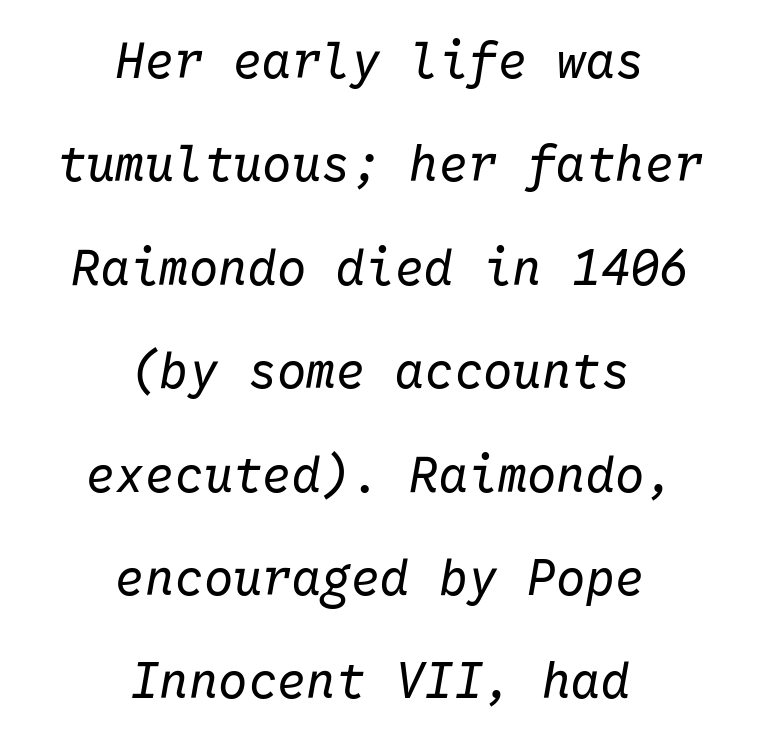
Q: Is the text bold? A: No.
Q: Is the text italic (slanted)? A: Yes, it leans right by about 10 degrees.
Q: Is the text underlined? A: No.
Q: How is the paragraph aligned? A: Centered.
Q: Is the spacing between letters normal or unusually wide? A: Normal.
Q: Is the spacing between lines tight, normal or loose? A: Loose.
Q: Width (condensed, normal, or wide)? A: Normal.
Q: Stroke contrast? A: Low.
Q: x-height? A: Medium.
Q: Monospaced? A: Yes.
